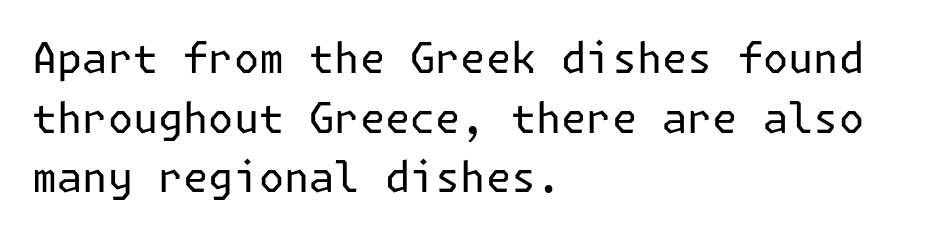
Q: Is the text bold? A: No.
Q: Is the text italic (slanted)? A: No, it is upright.
Q: Is the typeface a serif or a sans-serif typeface? A: Sans-serif.
Q: Is the text underlined? A: No.
Q: How is the paragraph aligned? A: Left-aligned.
Q: Is the spacing between letters normal or unusually wide? A: Normal.
Q: Is the spacing between lines tight, normal or loose? A: Normal.
Q: Width (condensed, normal, or wide)? A: Normal.
Q: Stroke contrast? A: Low.
Q: x-height? A: Medium.
